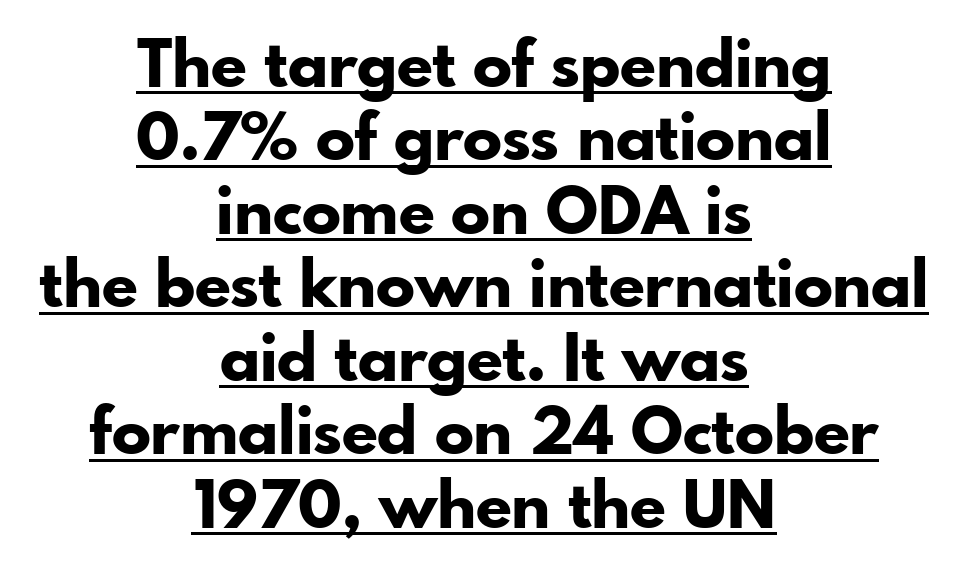
Q: Is the text bold? A: Yes.
Q: Is the text italic (slanted)? A: No, it is upright.
Q: Is the typeface a serif or a sans-serif typeface? A: Sans-serif.
Q: Is the text underlined? A: Yes.
Q: How is the paragraph aligned? A: Centered.
Q: Is the spacing between letters normal or unusually wide? A: Normal.
Q: Is the spacing between lines tight, normal or loose? A: Tight.
Q: Width (condensed, normal, or wide)? A: Normal.
Q: Stroke contrast? A: Low.
Q: x-height? A: Small.
Q: Monospaced? A: No.
